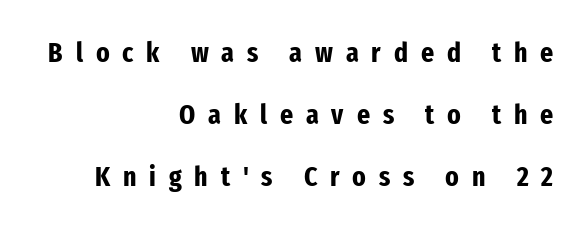
Q: Is the text bold? A: Yes.
Q: Is the text italic (slanted)? A: No, it is upright.
Q: Is the typeface a serif or a sans-serif typeface? A: Sans-serif.
Q: Is the text underlined? A: No.
Q: How is the paragraph aligned? A: Right-aligned.
Q: Is the spacing between letters normal or unusually wide? A: Unusually wide.
Q: Is the spacing between lines tight, normal or loose? A: Loose.
Q: Width (condensed, normal, or wide)? A: Condensed.
Q: Stroke contrast? A: Low.
Q: x-height? A: Medium.
Q: Monospaced? A: No.
